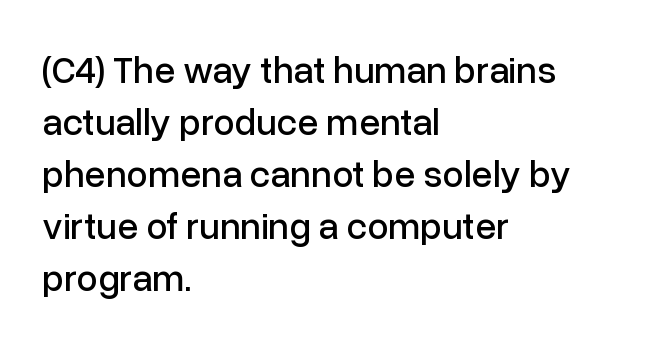
Q: Is the text italic (slanted)? A: No, it is upright.
Q: Is the typeface a serif or a sans-serif typeface? A: Sans-serif.
Q: Is the text underlined? A: No.
Q: How is the paragraph aligned? A: Left-aligned.
Q: Is the spacing between letters normal or unusually wide? A: Normal.
Q: Is the spacing between lines tight, normal or loose? A: Normal.
Q: Width (condensed, normal, or wide)? A: Normal.
Q: Stroke contrast? A: Low.
Q: x-height? A: Medium.
Q: Monospaced? A: No.
